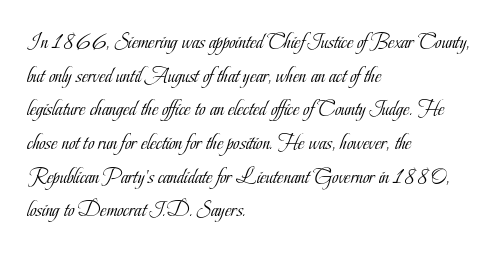
Unbolded letterforms with no extra heft. The letterforms sit shoulder to shoulder at normal distance. Line spacing here is normal. Glance below the letters and you will spot only blank space. Visually the block forms a straight wall on the left and a jagged coastline on the right.
